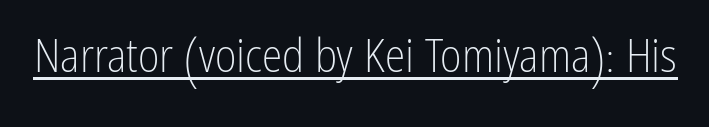
Q: Is the text bold? A: No.
Q: Is the text italic (slanted)? A: No, it is upright.
Q: Is the typeface a serif or a sans-serif typeface? A: Sans-serif.
Q: Is the text underlined? A: Yes.
Q: Is the spacing between letters normal or unusually wide? A: Normal.
Q: Width (condensed, normal, or wide)? A: Condensed.
Q: Stroke contrast? A: Low.
Q: x-height? A: Medium.
Q: Monospaced? A: No.
